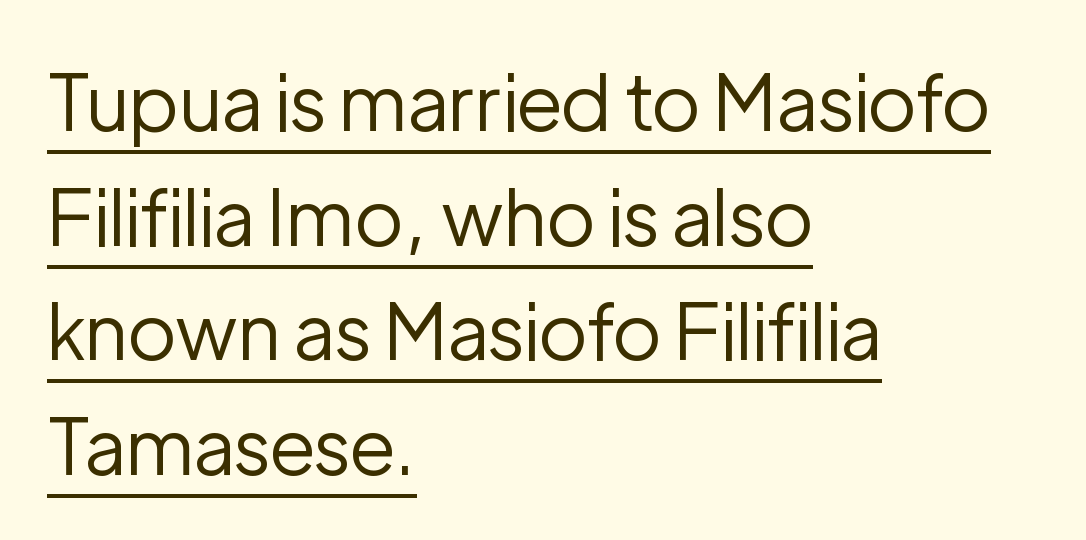
When letters stand straight like this, we call the style roman or upright. No feet cap the strokes, marking this as sans-serif type. The font sits on the lighter half of the weight spectrum, regular included. The rendering anchors every line to the left-hand side. Students, observe: this is what conventionally led text looks like.
